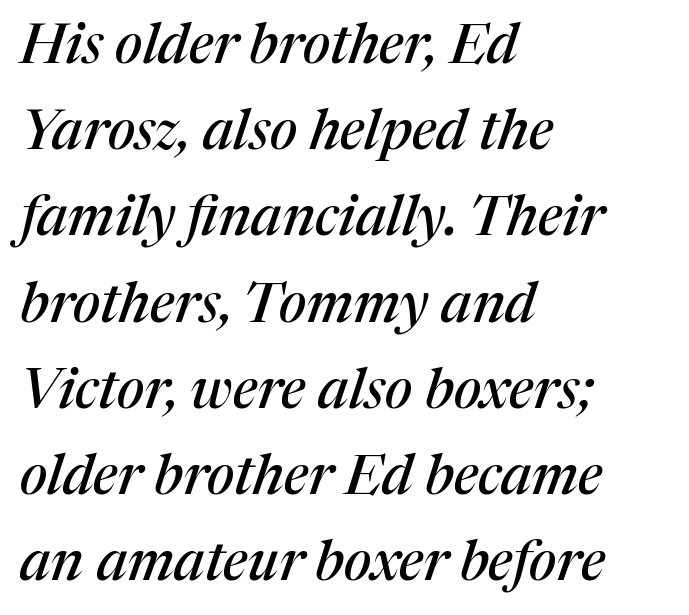
The image shows 56 px serif type, italic (leaning right); set left-aligned, normal line spacing (1.54x), normal letter spacing, not underlined; medium stroke contrast and a medium x-height.
